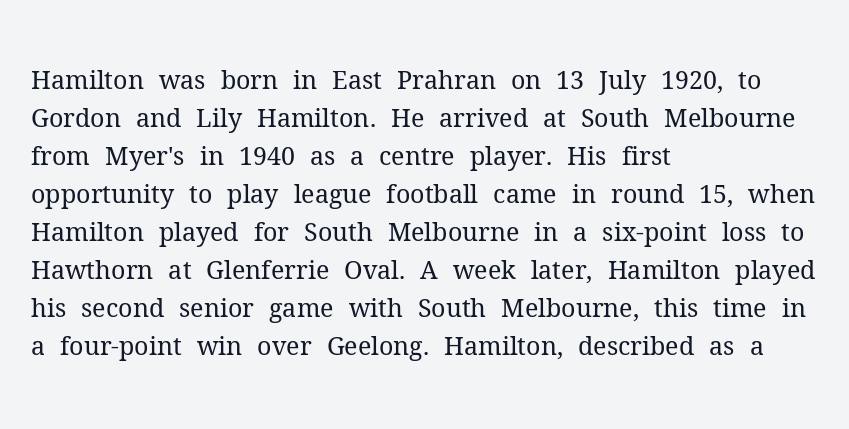
{"italic": "no", "bold": "no", "underline": "no", "align": "left", "line_spacing": "normal", "line_spacing_ratio": 1.52, "letter_spacing": "normal", "letter_spacing_em": 0.0, "glyph_px": 25}
